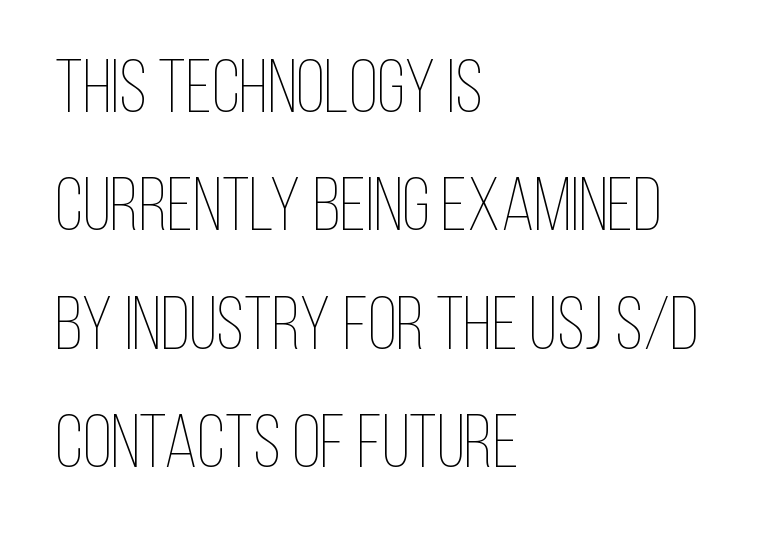
Q: Is the text bold? A: No.
Q: Is the text italic (slanted)? A: No, it is upright.
Q: Is the text underlined? A: No.
Q: How is the paragraph aligned? A: Left-aligned.
Q: Is the spacing between letters normal or unusually wide? A: Normal.
Q: Is the spacing between lines tight, normal or loose? A: Normal.
Q: Width (condensed, normal, or wide)? A: Condensed.
Q: Stroke contrast? A: Low.
Q: x-height? A: Large.
Q: Monospaced? A: No.
